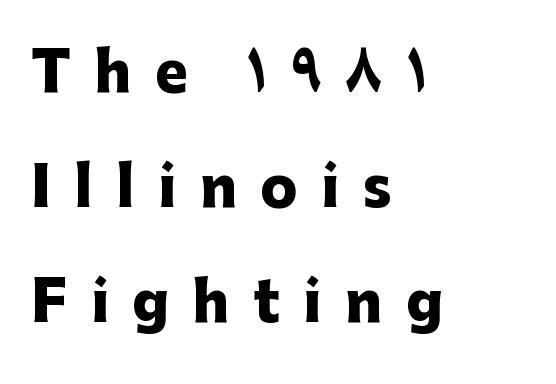
{"serif": "no", "italic": "no", "bold": "yes", "weight": "heavy", "width": "normal", "stroke_contrast": "low", "x_height": "medium", "monospaced": "no", "underline": "no", "align": "left", "line_spacing": "loose", "line_spacing_ratio": 2.09, "letter_spacing": "wide", "letter_spacing_em": 0.43, "glyph_px": 55}
